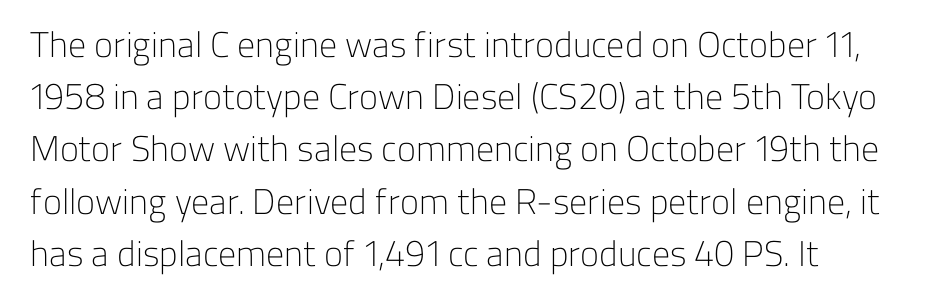
{"serif": "no", "italic": "no", "bold": "no", "weight": "light", "width": "normal", "stroke_contrast": "low", "x_height": "medium", "monospaced": "no", "underline": "no", "line_spacing": "normal", "line_spacing_ratio": 1.45, "letter_spacing": "normal", "letter_spacing_em": 0.0, "glyph_px": 36}
